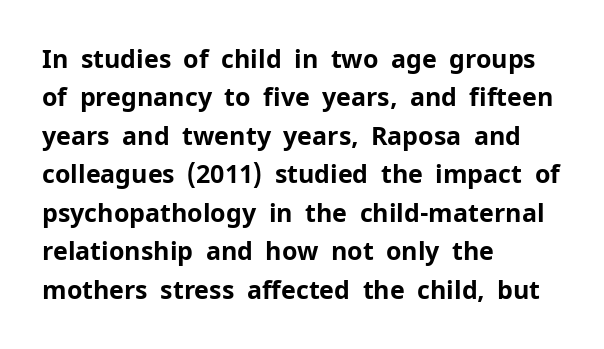
Q: Is the text bold? A: Yes.
Q: Is the text italic (slanted)? A: No, it is upright.
Q: Is the text underlined? A: No.
Q: How is the paragraph aligned? A: Left-aligned.
Q: Is the spacing between letters normal or unusually wide? A: Normal.
Q: Is the spacing between lines tight, normal or loose? A: Normal.
